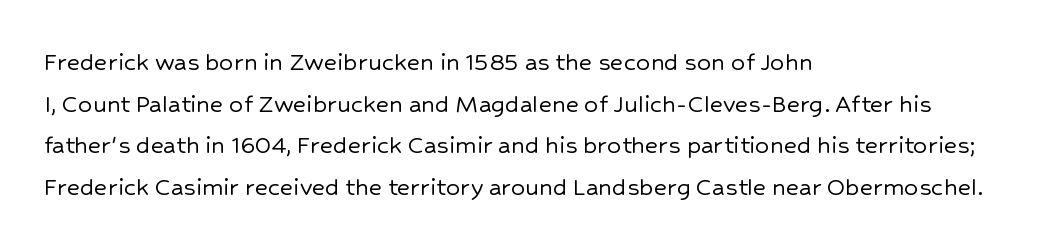
The image shows 28 px sans-serif type, upright; set left-aligned, normal line spacing (1.49x), normal letter spacing, not underlined; low stroke contrast and a medium x-height.
